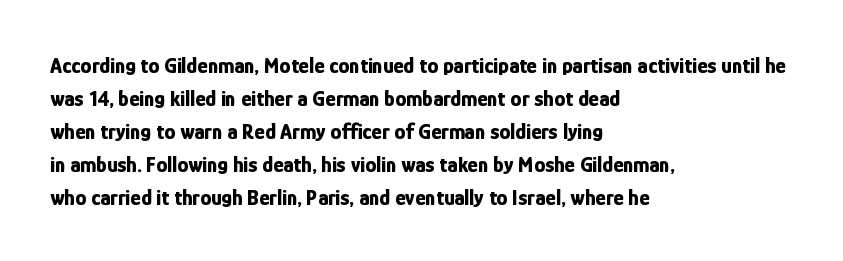
The image shows 22 px bold type, upright; set left-aligned, normal line spacing (1.5x), normal letter spacing, not underlined.
